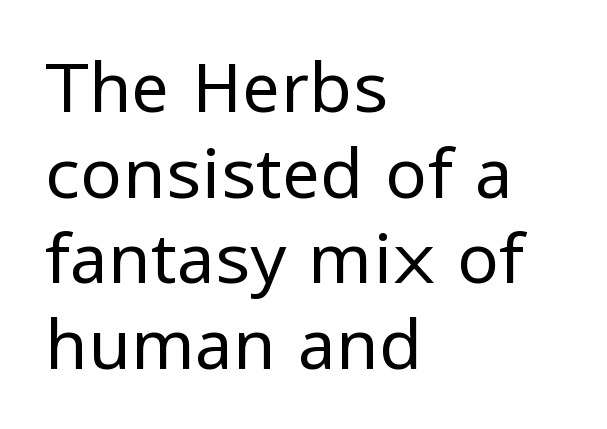
{"serif": "no", "italic": "no", "bold": "no", "weight": "regular", "width": "normal", "stroke_contrast": "low", "x_height": "medium", "monospaced": "no", "underline": "no", "align": "left", "line_spacing_ratio": 1.24, "letter_spacing": "normal", "letter_spacing_em": 0.0, "glyph_px": 69}
